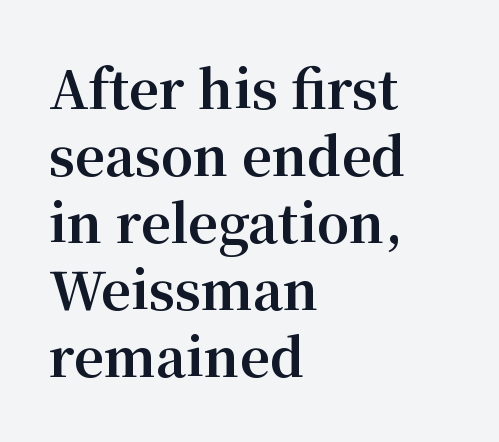
Q: Is the text bold? A: Yes.
Q: Is the text italic (slanted)? A: No, it is upright.
Q: Is the typeface a serif or a sans-serif typeface? A: Serif.
Q: Is the text underlined? A: No.
Q: How is the paragraph aligned? A: Left-aligned.
Q: Is the spacing between letters normal or unusually wide? A: Normal.
Q: Is the spacing between lines tight, normal or loose? A: Normal.
Q: Width (condensed, normal, or wide)? A: Normal.
Q: Stroke contrast? A: Medium.
Q: x-height? A: Medium.
Q: Monospaced? A: No.
